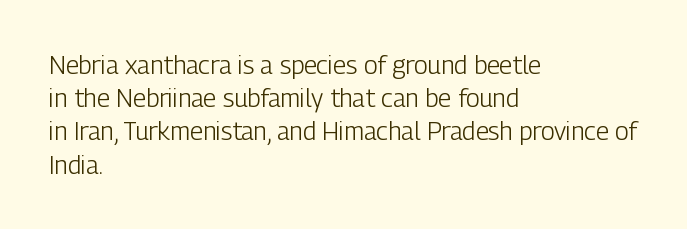
The image shows 25 px text type, upright; set left-aligned, normal line spacing (1.33x), normal letter spacing, not underlined.
